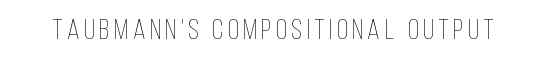
Unlike italic type, these characters show no tilt at all. The specimen omits any rule beneath the text block's lines. On a weight scale, this lands at 450 or below. This sample has the flowing, uneven cadence of proportional lettering.
